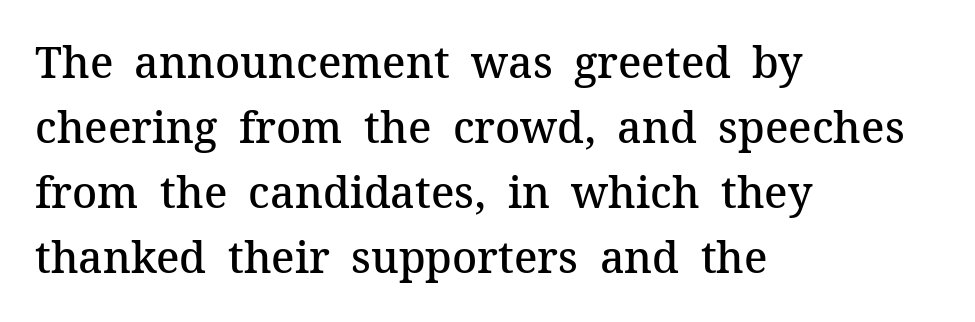
Q: Is the text bold? A: Semi-bold.
Q: Is the text italic (slanted)? A: No, it is upright.
Q: Is the typeface a serif or a sans-serif typeface? A: Serif.
Q: Is the text underlined? A: No.
Q: How is the paragraph aligned? A: Left-aligned.
Q: Is the spacing between letters normal or unusually wide? A: Normal.
Q: Is the spacing between lines tight, normal or loose? A: Normal.
Q: Width (condensed, normal, or wide)? A: Normal.
Q: Stroke contrast? A: Medium.
Q: x-height? A: Medium.
Q: Monospaced? A: No.
